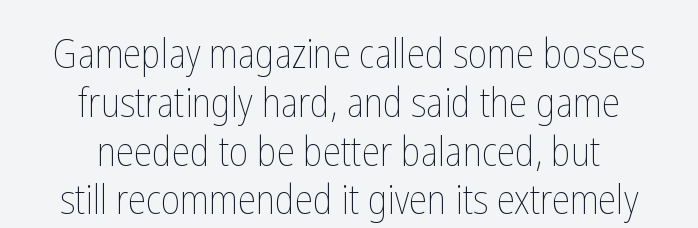
Q: Is the text bold? A: No.
Q: Is the text italic (slanted)? A: No, it is upright.
Q: Is the text underlined? A: No.
Q: How is the paragraph aligned? A: Centered.
Q: Is the spacing between letters normal or unusually wide? A: Normal.
Q: Width (condensed, normal, or wide)? A: Condensed.
Q: Stroke contrast? A: Low.
Q: x-height? A: Medium.
Q: Monospaced? A: No.
